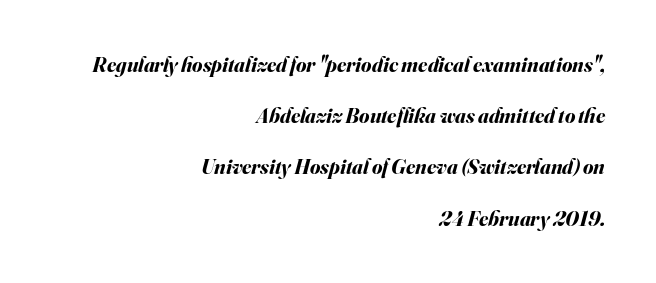
{"italic": "yes", "lean": "right", "slant_degrees": 16, "bold": "yes", "underline": "no", "align": "right", "line_spacing": "loose", "line_spacing_ratio": 2.44, "letter_spacing": "normal", "letter_spacing_em": 0.0, "glyph_px": 21}
